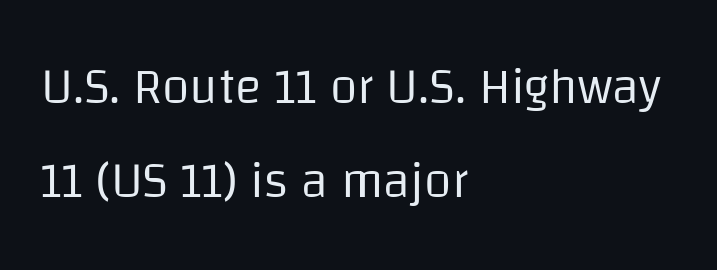
{"serif": "no", "italic": "no", "bold": "no", "weight": "regular", "width": "normal", "stroke_contrast": "low", "x_height": "large", "monospaced": "no", "underline": "no", "align": "left", "line_spacing_ratio": 1.89, "letter_spacing": "normal", "letter_spacing_em": 0.0, "glyph_px": 50}
